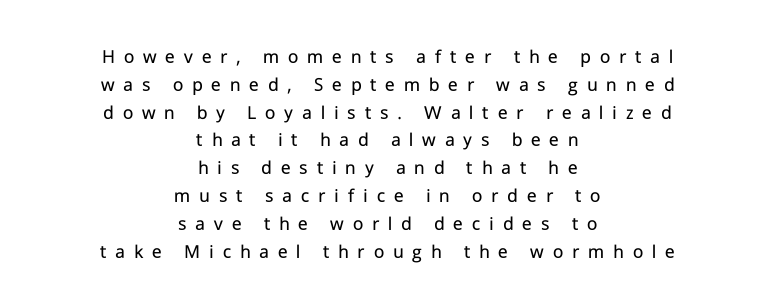
{"italic": "no", "bold": "no", "underline": "no", "align": "center", "line_spacing": "normal", "line_spacing_ratio": 1.39, "letter_spacing": "wide", "letter_spacing_em": 0.44, "glyph_px": 20}
